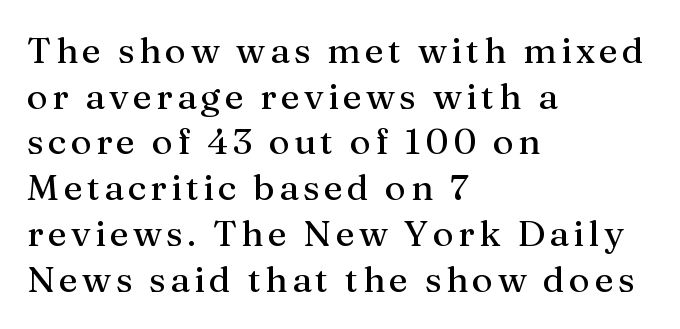
The image shows 36 px serif type, upright; set left-aligned, normal line spacing (1.27x), not underlined; medium stroke contrast and a medium x-height.
